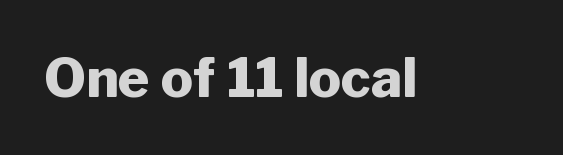
Grotesque or geometric, the face here clearly has no serifs. Observe the ordinary spacing: letters are neighbours, not strangers. Does the lettering tilt? It doesn't — this is upright. A dark, heavy texture on the line: the type is bold. Here the designer chose a conventional face with non-uniform glyph widths.
